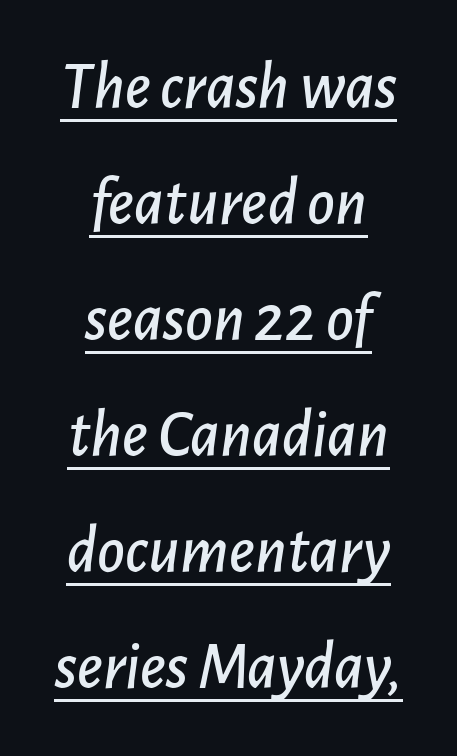
The image shows 67 px text type, italic (leaning right); set centered, line spacing 1.73x, normal letter spacing, underlined; low stroke contrast and a medium x-height.
